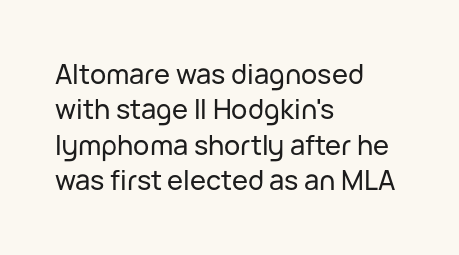
Interline gaps are of average width in this sample. The axis of the letterforms is exactly vertical. Casual observation: everything's shoved over to the left. These lines keep a tight, regular rhythm from letter to letter. Unmarked baselines from the first word to the last.
